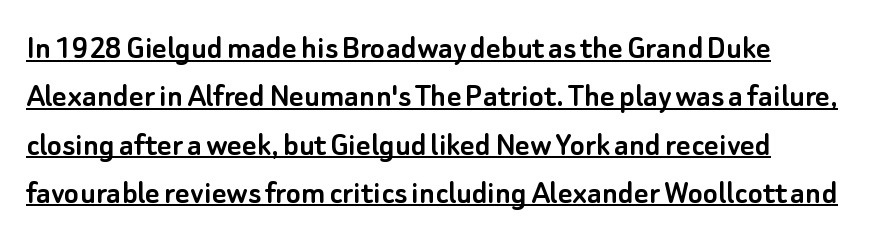
Serifs: no, the terminals of the letterforms are clean. Somebody hit Ctrl+U on this one — the words are underlined. Inter-character spacing is left at the font's built-in metrics. In CSS terms this would be text-align: left. What's the leading like? Ordinary, nothing unusual.
